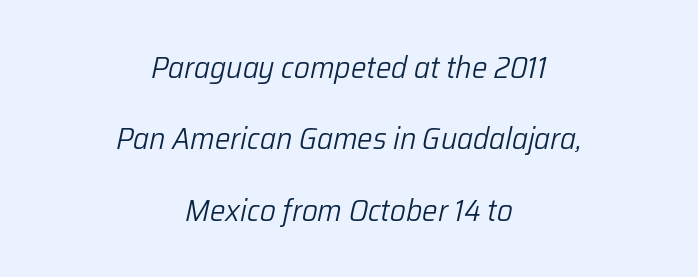
The image shows 31 px light type, italic (leaning right); set centered, loose line spacing (2.3x), normal letter spacing, not underlined; low stroke contrast and a medium x-height.
